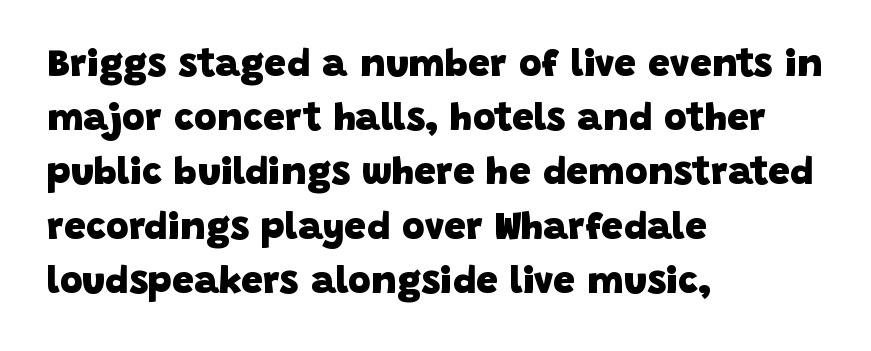
{"serif": "no", "bold": "yes", "weight": "heavy", "width": "normal", "stroke_contrast": "low", "x_height": "large", "monospaced": "no", "underline": "no", "align": "left", "line_spacing": "normal", "line_spacing_ratio": 1.39, "letter_spacing": "normal", "letter_spacing_em": 0.0, "glyph_px": 39}
